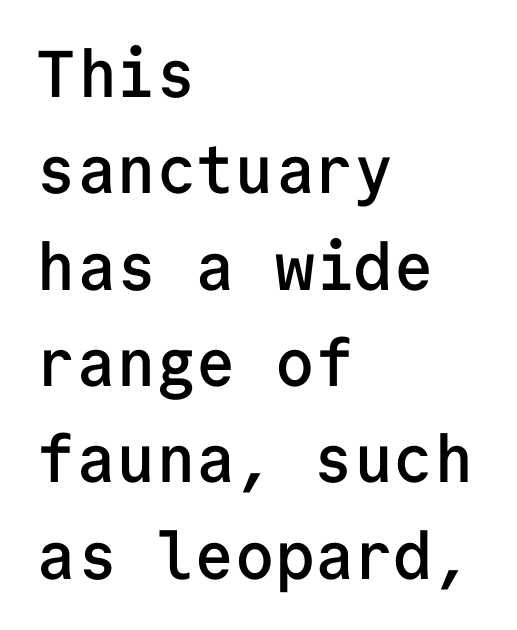
Q: Is the text bold? A: Semi-bold.
Q: Is the text italic (slanted)? A: No, it is upright.
Q: Is the typeface a serif or a sans-serif typeface? A: Sans-serif.
Q: Is the text underlined? A: No.
Q: How is the paragraph aligned? A: Left-aligned.
Q: Is the spacing between letters normal or unusually wide? A: Normal.
Q: Is the spacing between lines tight, normal or loose? A: Normal.
Q: Width (condensed, normal, or wide)? A: Normal.
Q: Stroke contrast? A: Low.
Q: x-height? A: Medium.
Q: Monospaced? A: Yes.
